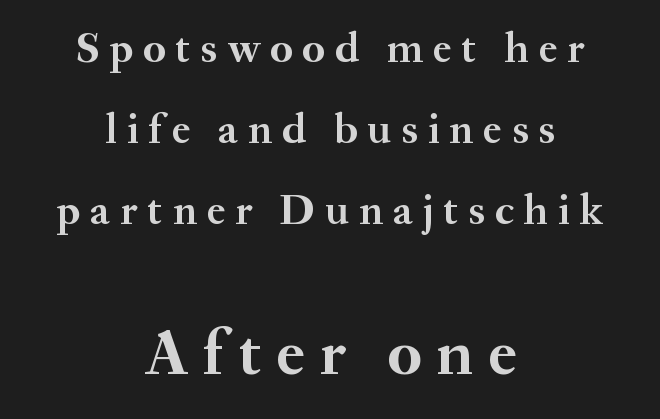
The image shows 65 px semibold serif type, upright; set centered, line spacing 1.88x, unusually wide letter spacing (+0.23 em), not underlined; the second (bottom) block is 1.51x larger; medium stroke contrast and a small x-height.
